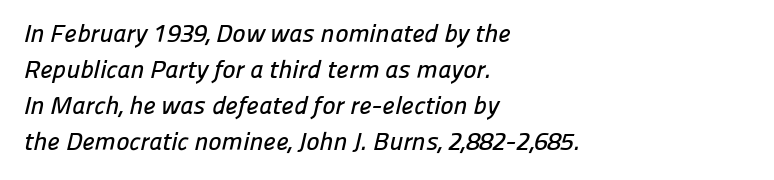
Casual observation: everything's shoved over to the left. In terms of letterspacing, this is plain default setting. The zone under the glyphs is completely vacant. This sample keeps an unexceptional amount of space between lines.
